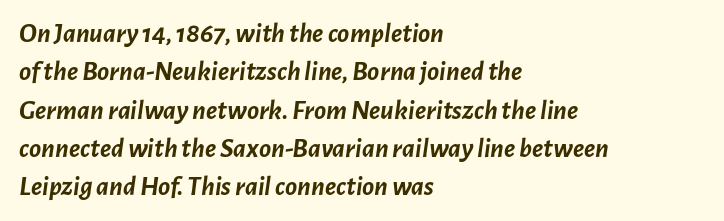
{"italic": "yes", "lean": "right", "slant_degrees": 7, "bold": "yes", "weight": "semibold", "width": "normal", "stroke_contrast": "low", "x_height": "medium", "monospaced": "no", "underline": "no", "align": "left", "line_spacing": "normal", "line_spacing_ratio": 1.37, "letter_spacing": "normal", "letter_spacing_em": 0.0, "glyph_px": 28}
